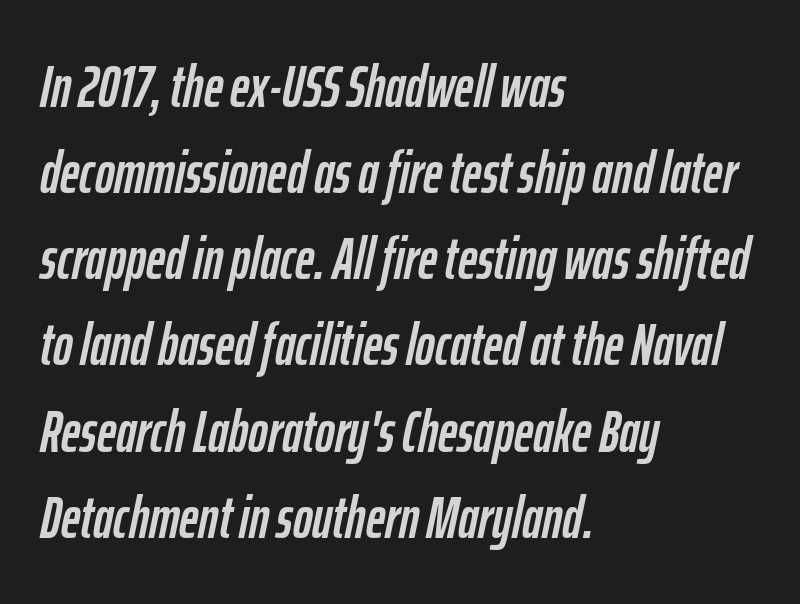
{"italic": "yes", "lean": "right", "slant_degrees": 12, "width": "condensed", "stroke_contrast": "low", "x_height": "medium", "monospaced": "no", "underline": "no", "align": "left", "line_spacing": "normal", "line_spacing_ratio": 1.46, "letter_spacing": "normal", "letter_spacing_em": 0.0, "glyph_px": 59}
